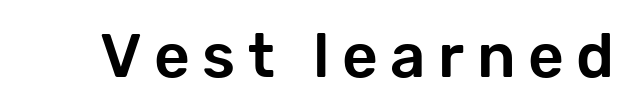
Do the characters align in a grid? No, the font is proportional. Each letter's strokes conclude bluntly, with no projecting serifs. Does extra space separate the letters? Yes, quite a lot of it. Posture: vertical. The zone under the glyphs is completely vacant.
